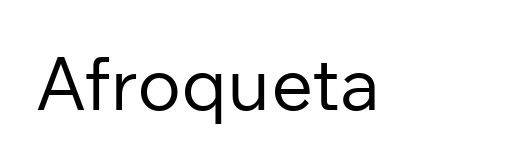
{"serif": "no", "italic": "no", "bold": "no", "weight": "regular", "width": "normal", "stroke_contrast": "low", "x_height": "medium", "monospaced": "no", "underline": "no", "letter_spacing": "normal", "letter_spacing_em": 0.0, "glyph_px": 74}
